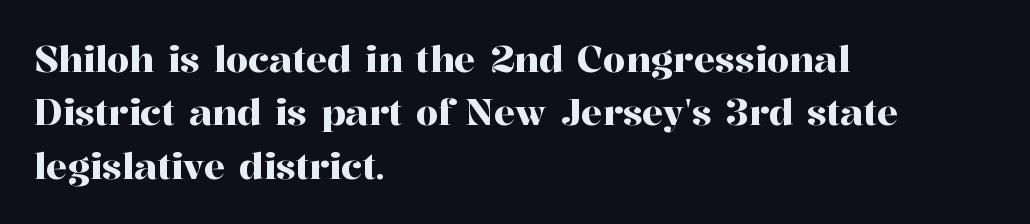
Q: Is the text italic (slanted)? A: No, it is upright.
Q: Is the typeface a serif or a sans-serif typeface? A: Serif.
Q: Is the text underlined? A: No.
Q: How is the paragraph aligned? A: Left-aligned.
Q: Is the spacing between letters normal or unusually wide? A: Normal.
Q: Is the spacing between lines tight, normal or loose? A: Normal.
Q: Width (condensed, normal, or wide)? A: Normal.
Q: Stroke contrast? A: High.
Q: x-height? A: Medium.
Q: Monospaced? A: No.
